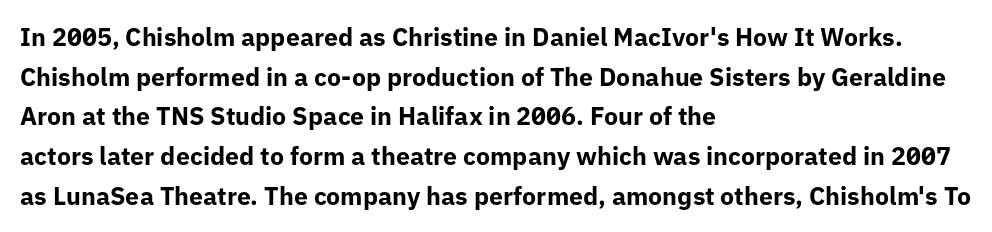
The image shows 25 px bold type, upright; set left-aligned, normal line spacing (1.59x), normal letter spacing, not underlined.
